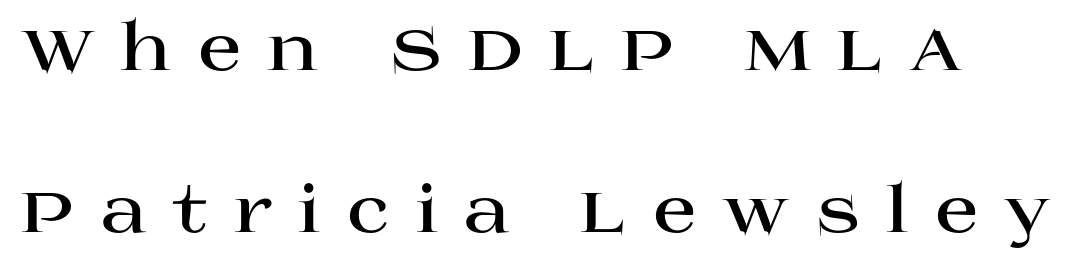
The image shows 65 px bold, wide serif type, upright; set loose line spacing (2.5x), unusually wide letter spacing (+0.39 em), not underlined; high stroke contrast and a large x-height.
